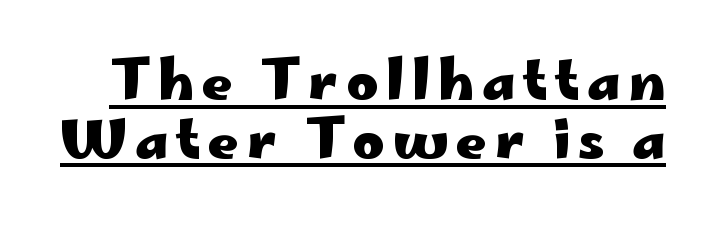
{"serif": "no", "italic": "no", "bold": "yes", "weight": "heavy", "width": "wide", "stroke_contrast": "low", "x_height": "small", "monospaced": "no", "underline": "yes", "line_spacing": "tight", "line_spacing_ratio": 1.09, "glyph_px": 54}
